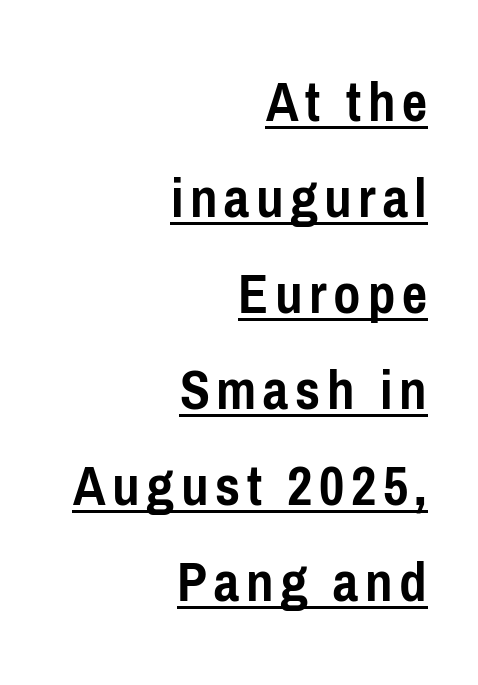
The image shows 60 px semibold, condensed sans-serif type, upright; set right-aligned, normal line spacing (1.6x), underlined; low stroke contrast and a medium x-height.
